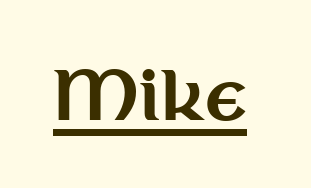
Examine the stroke ends and you'll find no serifs. Style check: upright. How heavy is the stroke? Heavy — this is a bold. This sample has the flowing, uneven cadence of proportional lettering. The typesetter has applied underlining to the passage shown. Between one letter and the next there's only the usual sliver of space.
